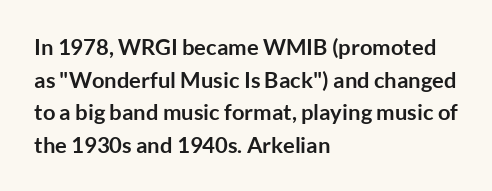
{"italic": "no", "bold": "yes", "underline": "no", "align": "left", "line_spacing": "normal", "line_spacing_ratio": 1.48, "letter_spacing": "normal", "letter_spacing_em": 0.0, "glyph_px": 22}
